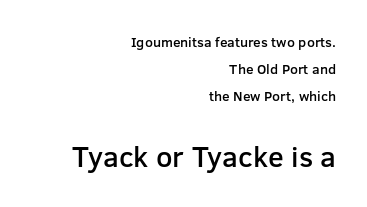
The image shows 29 px semibold sans-serif type, upright; set right-aligned, loose line spacing (1.93x), normal letter spacing, not underlined; the second (bottom) block is 2.07x larger; low stroke contrast and a medium x-height.
